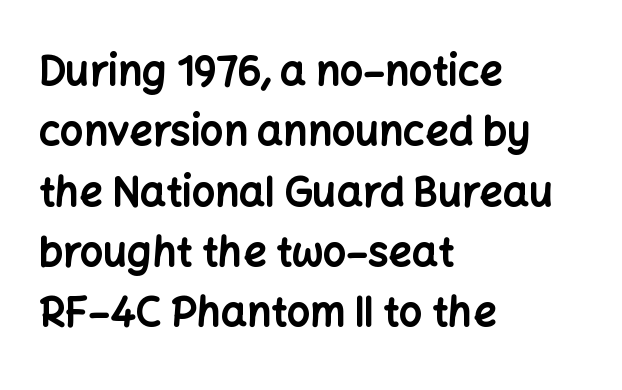
The image shows 41 px bold sans-serif type, upright; set left-aligned, normal line spacing (1.47x), normal letter spacing, not underlined; low stroke contrast and a medium x-height.
